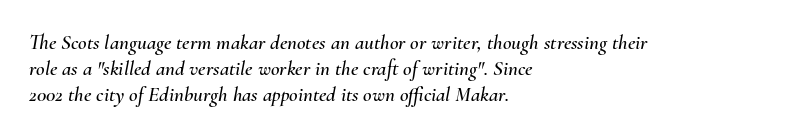
Q: Is the text italic (slanted)? A: Yes, it leans right by about 10 degrees.
Q: Is the text underlined? A: No.
Q: How is the paragraph aligned? A: Left-aligned.
Q: Is the spacing between letters normal or unusually wide? A: Normal.
